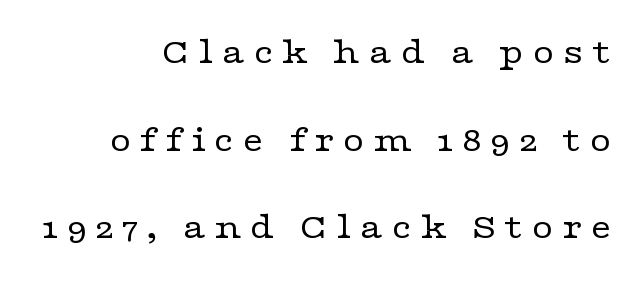
The image shows 37 px regular-weight, wide serif type, upright; set right-aligned, loose line spacing (2.37x), unusually wide letter spacing (+0.21 em), not underlined; low stroke contrast and a medium x-height.
